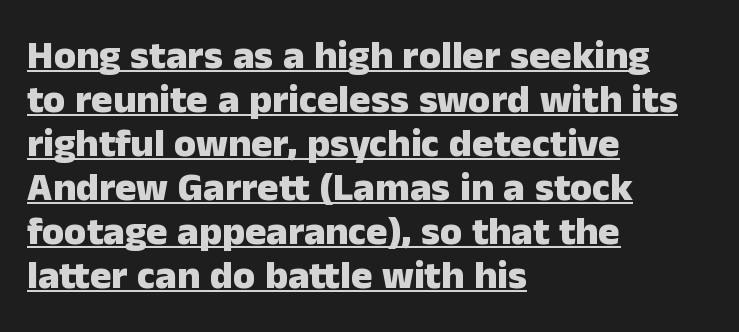
Q: Is the text bold? A: Yes.
Q: Is the text italic (slanted)? A: No, it is upright.
Q: Is the typeface a serif or a sans-serif typeface? A: Sans-serif.
Q: Is the text underlined? A: Yes.
Q: How is the paragraph aligned? A: Left-aligned.
Q: Is the spacing between letters normal or unusually wide? A: Normal.
Q: Is the spacing between lines tight, normal or loose? A: Tight.
Q: Width (condensed, normal, or wide)? A: Normal.
Q: Stroke contrast? A: Low.
Q: x-height? A: Medium.
Q: Monospaced? A: No.
